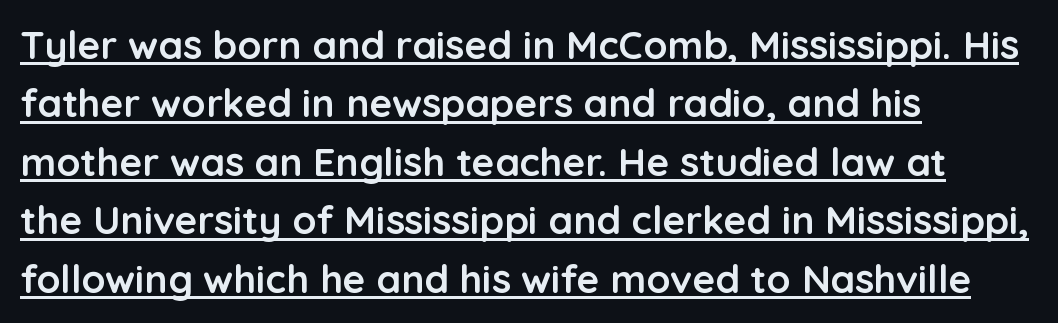
Q: Is the text bold? A: Yes.
Q: Is the text italic (slanted)? A: No, it is upright.
Q: Is the typeface a serif or a sans-serif typeface? A: Sans-serif.
Q: Is the text underlined? A: Yes.
Q: How is the paragraph aligned? A: Left-aligned.
Q: Is the spacing between letters normal or unusually wide? A: Normal.
Q: Is the spacing between lines tight, normal or loose? A: Normal.
Q: Width (condensed, normal, or wide)? A: Normal.
Q: Stroke contrast? A: Low.
Q: x-height? A: Medium.
Q: Monospaced? A: No.
